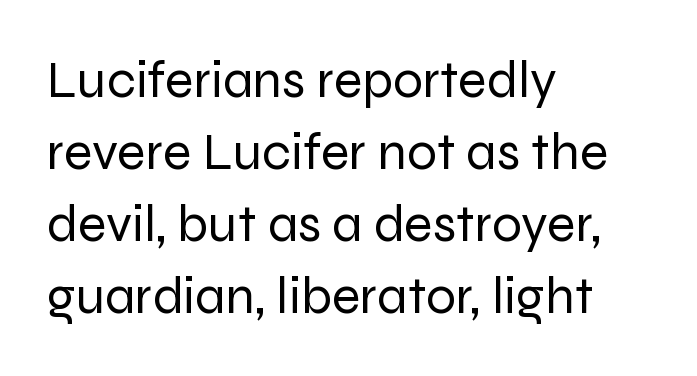
The image shows 53 px regular-weight sans-serif type, upright; set left-aligned, normal line spacing (1.36x), normal letter spacing, not underlined; low stroke contrast and a medium x-height.
